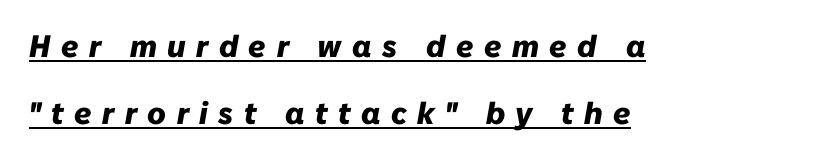
{"italic": "yes", "lean": "right", "slant_degrees": 10, "bold": "yes", "weight": "heavy", "width": "normal", "stroke_contrast": "low", "x_height": "medium", "monospaced": "no", "underline": "yes", "align": "left", "line_spacing": "loose", "line_spacing_ratio": 2.17, "letter_spacing": "wide", "letter_spacing_em": 0.34, "glyph_px": 31}
